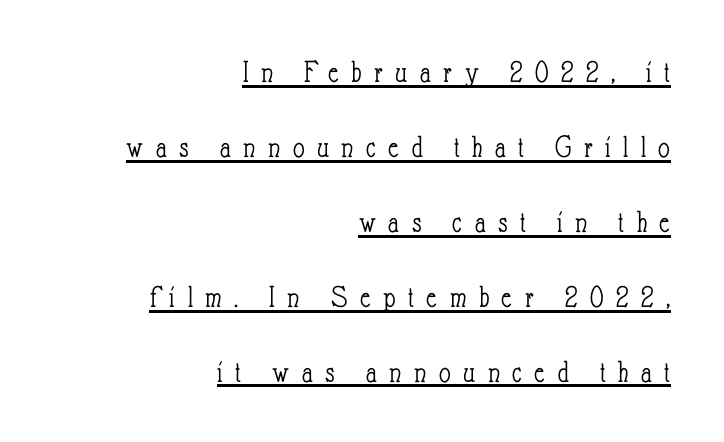
{"italic": "no", "bold": "no", "weight": "light", "width": "condensed", "stroke_contrast": "low", "x_height": "small", "monospaced": "no", "underline": "yes", "align": "right", "line_spacing": "loose", "line_spacing_ratio": 2.34, "letter_spacing": "wide", "letter_spacing_em": 0.39, "glyph_px": 32}
